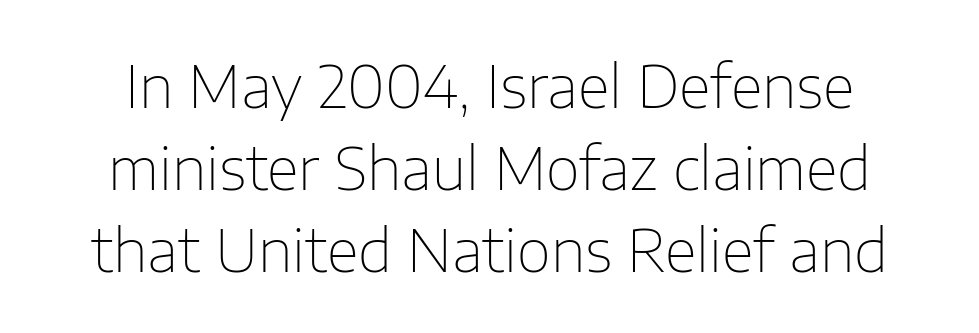
Nothing sits at the stroke ends, so this counts as sans-serif. Italic? Not at all — the glyphs are vertical. A light-to-regular cut is what we see here. Note the varied advance widths — an 'i' is clearly narrower than an 'm'. Caption: standard tracking, unaltered. Just letters on the line, the space beneath them empty.
